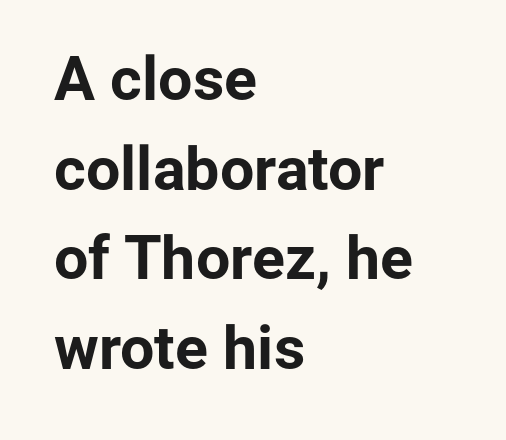
{"serif": "no", "italic": "no", "bold": "yes", "weight": "bold", "width": "normal", "stroke_contrast": "low", "x_height": "medium", "monospaced": "no", "underline": "no", "align": "left", "line_spacing": "normal", "line_spacing_ratio": 1.47, "letter_spacing": "normal", "letter_spacing_em": 0.0, "glyph_px": 61}
